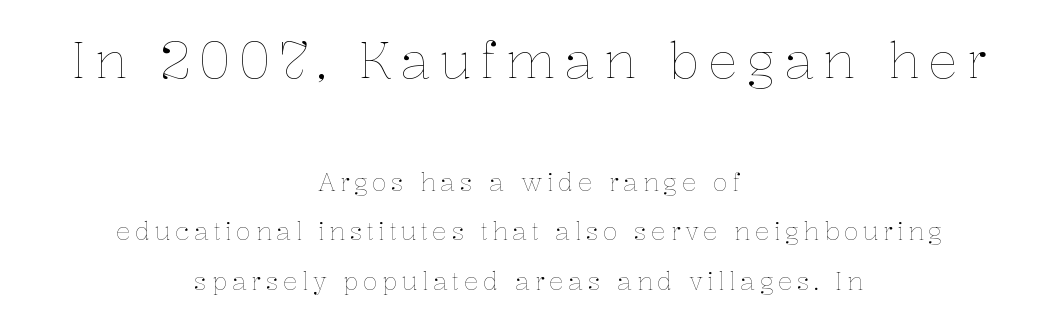
{"italic": "no", "bold": "no", "weight": "thin", "width": "normal", "stroke_contrast": "low", "x_height": "medium", "monospaced": "no", "underline": "no", "align": "center", "line_spacing": "loose", "line_spacing_ratio": 1.98, "larger_block": "first", "size_ratio": 2.0, "glyph_px": 50}
